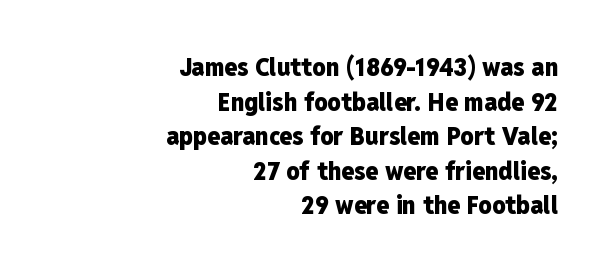
Q: Is the text bold? A: Yes.
Q: Is the text italic (slanted)? A: No, it is upright.
Q: Is the text underlined? A: No.
Q: How is the paragraph aligned? A: Right-aligned.
Q: Is the spacing between letters normal or unusually wide? A: Normal.
Q: Is the spacing between lines tight, normal or loose? A: Normal.
